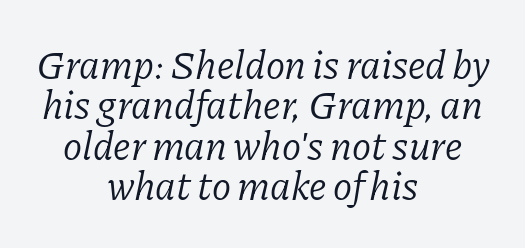
Q: Is the text bold? A: No.
Q: Is the text italic (slanted)? A: Yes, it leans right by about 11 degrees.
Q: Is the typeface a serif or a sans-serif typeface? A: Serif.
Q: Is the text underlined? A: No.
Q: How is the paragraph aligned? A: Centered.
Q: Is the spacing between letters normal or unusually wide? A: Normal.
Q: Is the spacing between lines tight, normal or loose? A: Tight.
Q: Width (condensed, normal, or wide)? A: Normal.
Q: Stroke contrast? A: Low.
Q: x-height? A: Medium.
Q: Monospaced? A: No.
